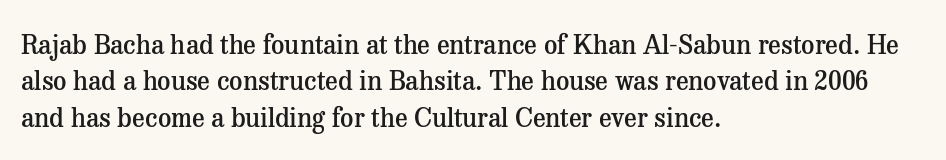
The image shows 26 px text type, upright; set left-aligned, normal line spacing (1.4x), normal letter spacing, not underlined.
